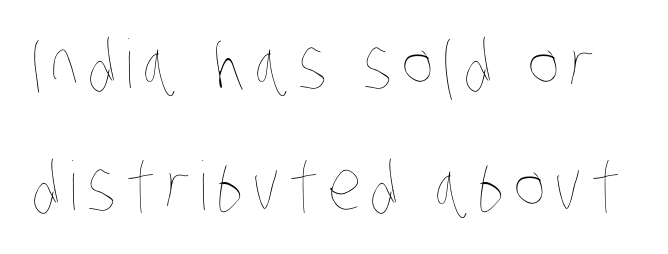
Q: Is the text bold? A: No.
Q: Is the text underlined? A: No.
Q: Width (condensed, normal, or wide)? A: Condensed.
Q: Stroke contrast? A: Low.
Q: x-height? A: Large.
Q: Monospaced? A: No.
